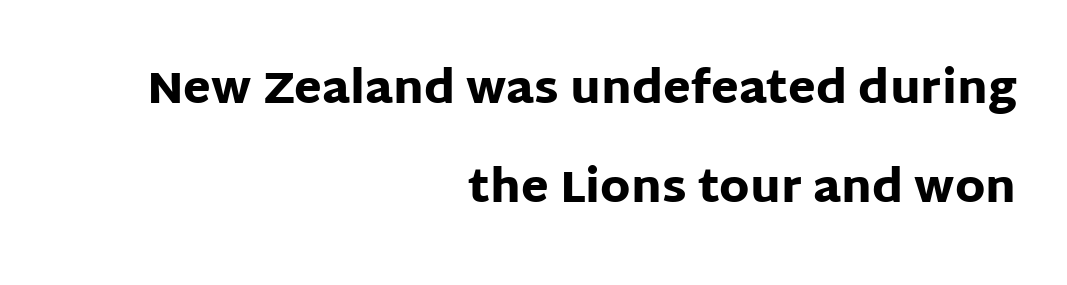
Italic? Not at all — the glyphs are vertical. You could call the tracking neutral — neither tight nor loose. The paragraph has a hard right edge and a soft left edge. Note: no serifs on the glyphs.
